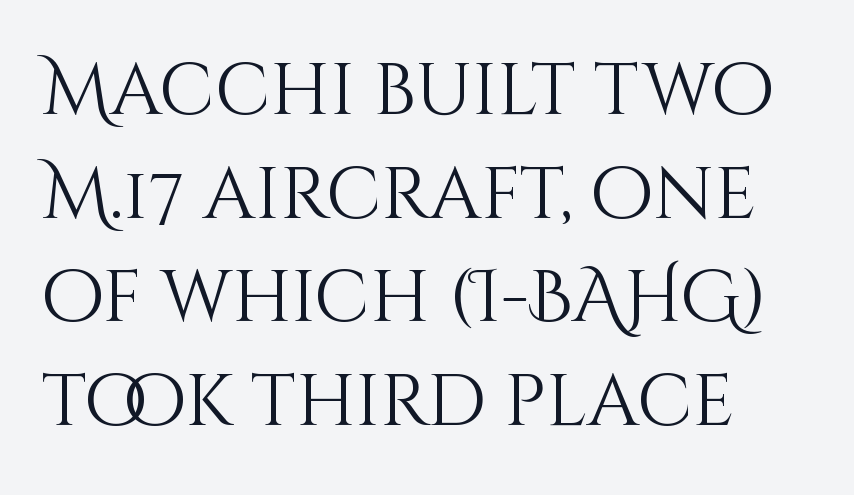
Q: Is the text bold? A: No.
Q: Is the text italic (slanted)? A: No, it is upright.
Q: Is the text underlined? A: No.
Q: How is the paragraph aligned? A: Left-aligned.
Q: Is the spacing between letters normal or unusually wide? A: Normal.
Q: Is the spacing between lines tight, normal or loose? A: Normal.
Q: Width (condensed, normal, or wide)? A: Normal.
Q: Stroke contrast? A: Medium.
Q: x-height? A: Large.
Q: Monospaced? A: No.
